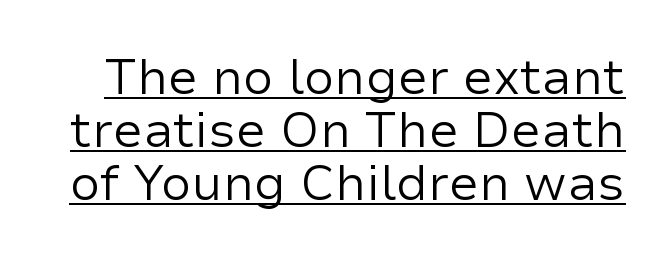
The image shows 49 px regular-weight sans-serif type, upright; set tight line spacing (1.08x), normal letter spacing, underlined; low stroke contrast and a medium x-height.
